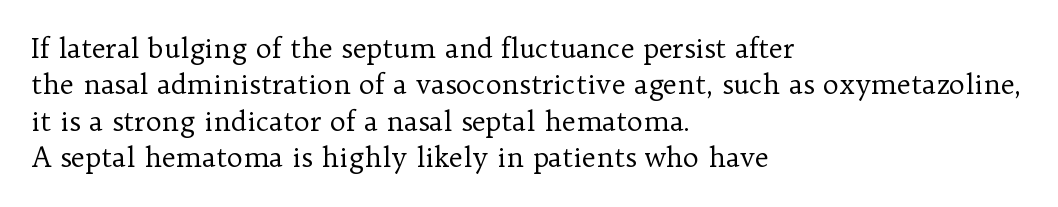
Upright lettering throughout. Reading down the column, the eye jumps a familiar distance to each next line. The typesetting does not lean heavy: it is not bold. Horizontal alignment here is leftward, the default for most running prose. The space directly below the letters is spotless. Glyph-to-glyph distance matches everyday printed text.
